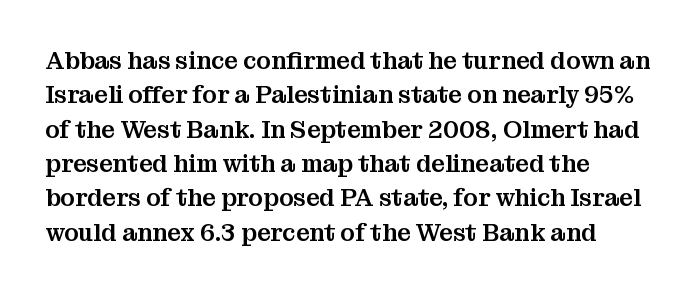
Q: Is the text italic (slanted)? A: No, it is upright.
Q: Is the text underlined? A: No.
Q: How is the paragraph aligned? A: Left-aligned.
Q: Is the spacing between letters normal or unusually wide? A: Normal.
Q: Is the spacing between lines tight, normal or loose? A: Normal.
